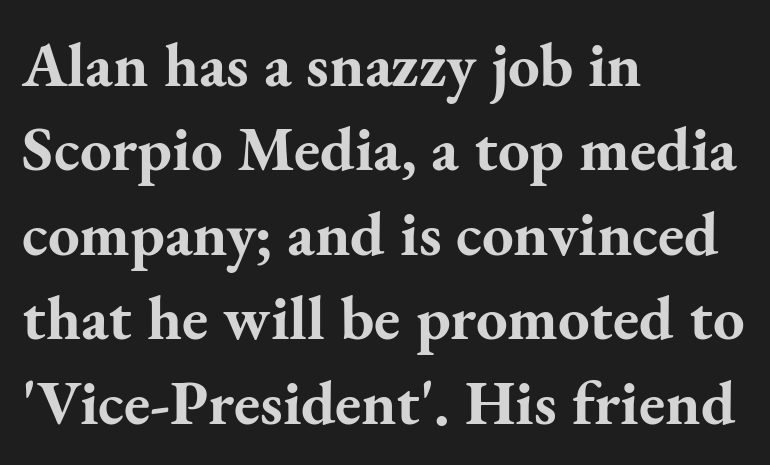
{"serif": "yes", "italic": "no", "bold": "yes", "weight": "bold", "width": "normal", "stroke_contrast": "medium", "x_height": "small", "monospaced": "no", "underline": "no", "align": "left", "line_spacing": "normal", "line_spacing_ratio": 1.34, "letter_spacing": "normal", "letter_spacing_em": 0.0, "glyph_px": 63}
